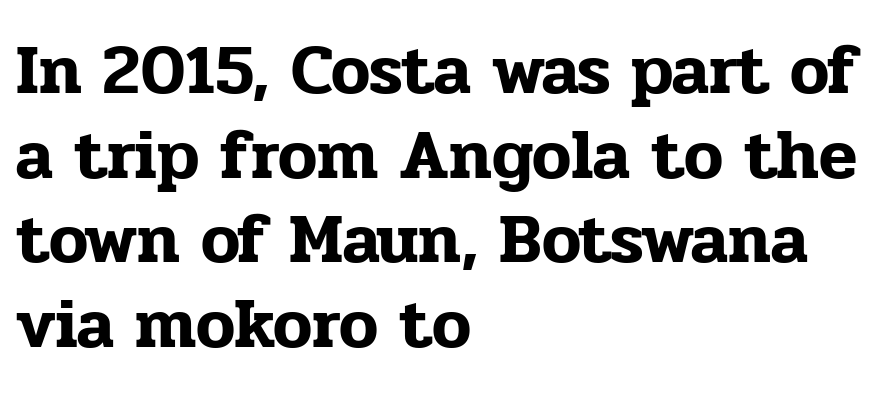
Every character sits straight up, as roman type does. The letters sit at their default tracking, neither squeezed nor spread. Each letter keeps its own natural width here, so spacing adapts to shape. Does the copy run flush right? No — it runs flush left.
